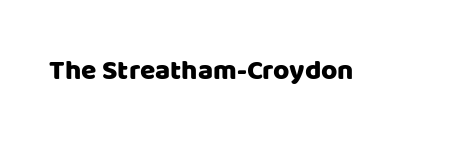
Q: Is the text italic (slanted)? A: No, it is upright.
Q: Is the typeface a serif or a sans-serif typeface? A: Sans-serif.
Q: Is the text underlined? A: No.
Q: Is the spacing between letters normal or unusually wide? A: Normal.
Q: Width (condensed, normal, or wide)? A: Normal.
Q: Stroke contrast? A: Low.
Q: x-height? A: Large.
Q: Monospaced? A: No.
